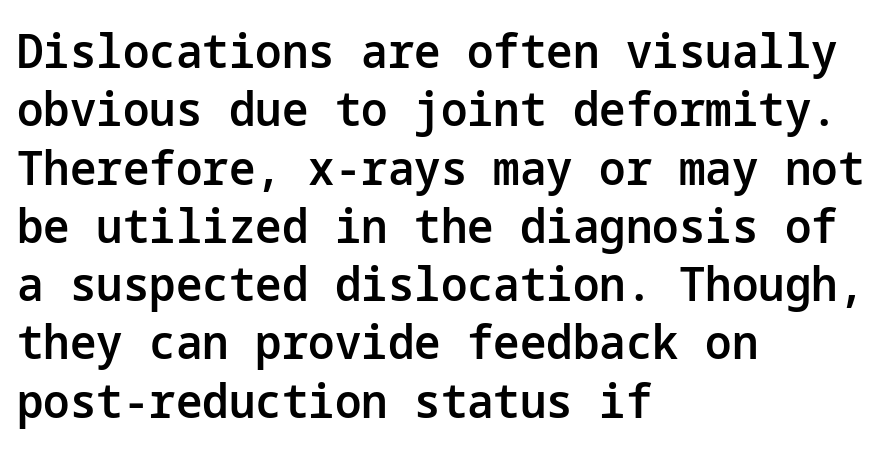
Q: Is the text bold? A: Semi-bold.
Q: Is the text italic (slanted)? A: No, it is upright.
Q: Is the typeface a serif or a sans-serif typeface? A: Sans-serif.
Q: Is the text underlined? A: No.
Q: How is the paragraph aligned? A: Left-aligned.
Q: Is the spacing between letters normal or unusually wide? A: Normal.
Q: Width (condensed, normal, or wide)? A: Normal.
Q: Stroke contrast? A: Low.
Q: x-height? A: Medium.
